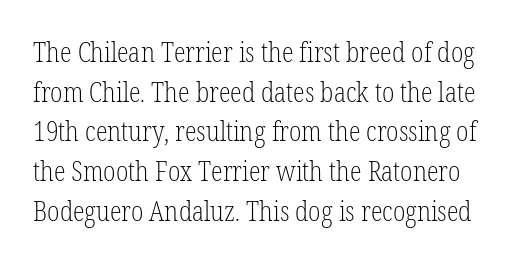
{"italic": "no", "bold": "no", "underline": "no", "line_spacing": "normal", "line_spacing_ratio": 1.47, "letter_spacing": "normal", "letter_spacing_em": 0.0, "glyph_px": 27}
